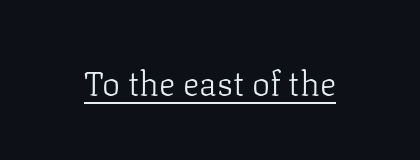
Q: Is the text bold? A: No.
Q: Is the text italic (slanted)? A: No, it is upright.
Q: Is the typeface a serif or a sans-serif typeface? A: Serif.
Q: Is the text underlined? A: Yes.
Q: Is the spacing between letters normal or unusually wide? A: Normal.
Q: Width (condensed, normal, or wide)? A: Normal.
Q: Stroke contrast? A: Low.
Q: x-height? A: Medium.
Q: Monospaced? A: No.
